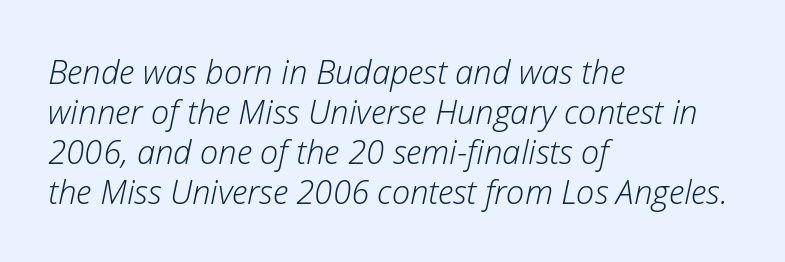
The image shows 33 px light type, italic (leaning right); set left-aligned, line spacing 1.21x, normal letter spacing, not underlined; low stroke contrast and a medium x-height.
